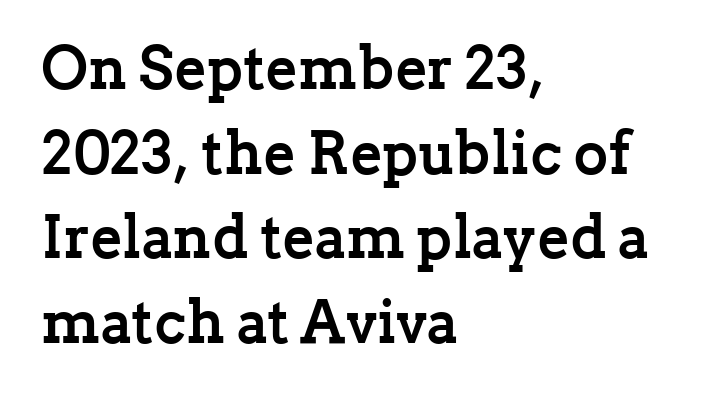
{"serif": "yes", "italic": "no", "bold": "yes", "weight": "semibold", "width": "normal", "stroke_contrast": "low", "x_height": "medium", "monospaced": "no", "underline": "no", "align": "left", "line_spacing": "normal", "line_spacing_ratio": 1.41, "letter_spacing": "normal", "letter_spacing_em": 0.0, "glyph_px": 60}
